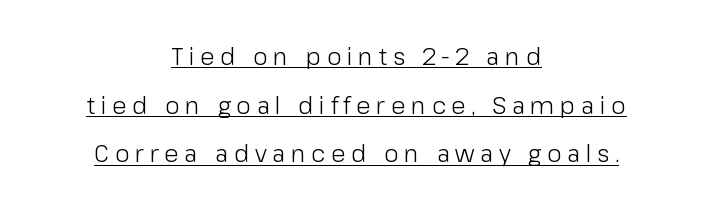
{"italic": "no", "bold": "no", "underline": "yes", "align": "center", "line_spacing": "loose", "line_spacing_ratio": 2.03, "letter_spacing": "wide", "letter_spacing_em": 0.23, "glyph_px": 24}
